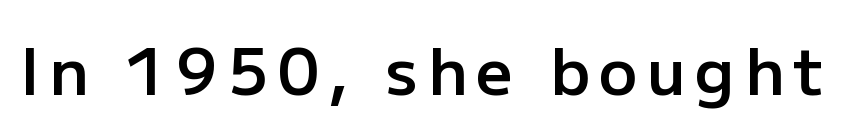
Glance below the letters and you will spot only blank space. When letters stand straight like this, we call the style roman or upright. The rendering uses natural spacing where letterforms have individual widths. Font category for this specimen: sans-serif. Notice the strokes are somewhat thickened but not fully heavy: this is a semibold.
